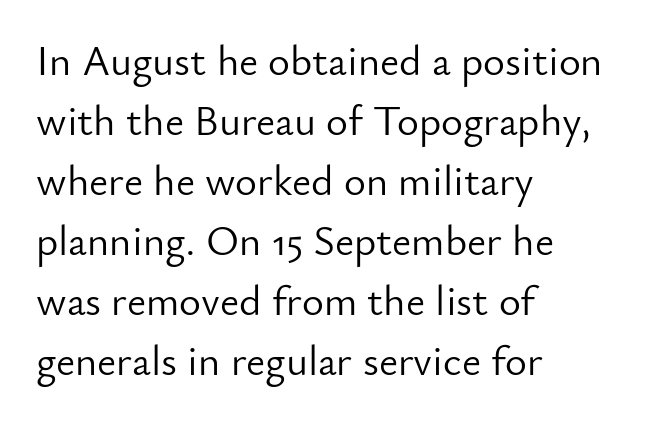
The image shows 42 px light sans-serif type, upright; set left-aligned, normal line spacing (1.43x), normal letter spacing, not underlined; low stroke contrast and a small x-height.
